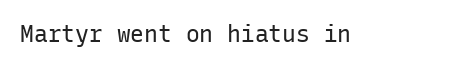
Q: Is the text bold? A: No.
Q: Is the text italic (slanted)? A: No, it is upright.
Q: Is the text underlined? A: No.
Q: Is the spacing between letters normal or unusually wide? A: Normal.
